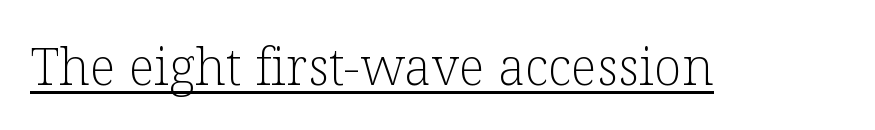
These lines are composed in type with serifs. Beneath each row of characters lies a ruled line. Here the designer chose a conventional face with non-uniform glyph widths. No extra ink here — the face is not bold. Short note: letters normally spaced.
